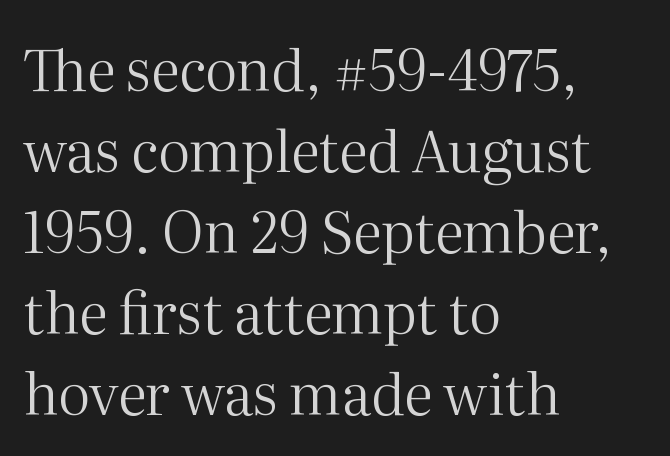
The image shows 57 px regular-weight serif type, upright; set left-aligned, normal line spacing (1.42x), normal letter spacing, not underlined; medium stroke contrast and a medium x-height.
